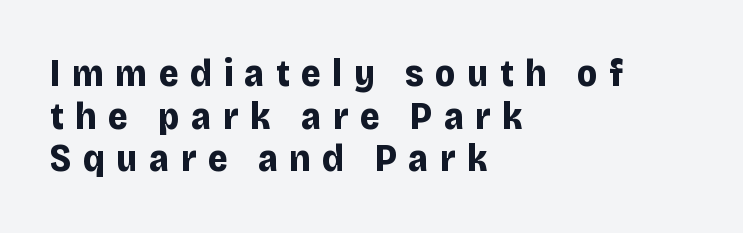
The letters advance in unequal steps, a hallmark of proportional type. The letters are bold, with thick, heavy strokes. Line beginnings align vertically; line endings do not. Type without underlining. Look at the bottom of the vertical strokes: they stop flat, with no serifs.
